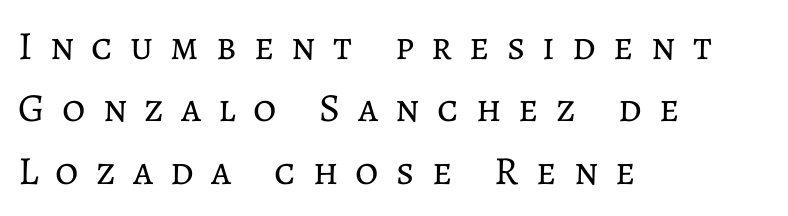
The image shows 40 px regular-weight type, upright; set left-aligned, normal line spacing (1.56x), unusually wide letter spacing (+0.43 em), not underlined; low stroke contrast and a medium x-height.
